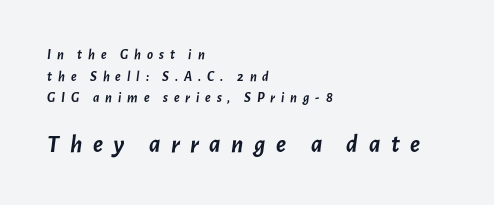
{"italic": "yes", "lean": "right", "slant_degrees": 7, "bold": "yes", "underline": "no", "align": "left", "line_spacing": "normal", "line_spacing_ratio": 1.55, "letter_spacing": "wide", "letter_spacing_em": 0.42, "larger_block": "second", "size_ratio": 1.79, "glyph_px": 25}
